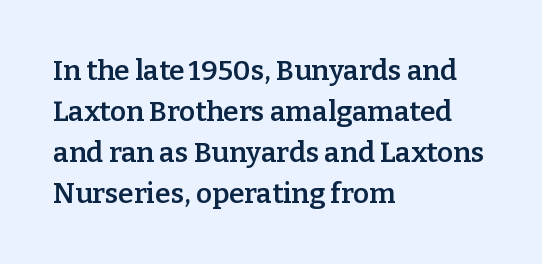
{"serif": "yes", "italic": "no", "bold": "semi", "weight": "semibold", "width": "normal", "stroke_contrast": "low", "x_height": "medium", "monospaced": "no", "underline": "no", "align": "left", "line_spacing": "normal", "line_spacing_ratio": 1.46, "letter_spacing": "normal", "letter_spacing_em": 0.0, "glyph_px": 28}
